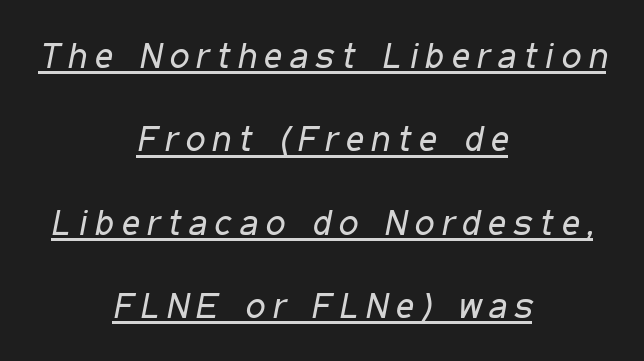
Q: Is the text bold? A: No.
Q: Is the text italic (slanted)? A: Yes, it leans right by about 11 degrees.
Q: Is the text underlined? A: Yes.
Q: How is the paragraph aligned? A: Centered.
Q: Is the spacing between letters normal or unusually wide? A: Unusually wide.
Q: Is the spacing between lines tight, normal or loose? A: Loose.
Q: Width (condensed, normal, or wide)? A: Condensed.
Q: Stroke contrast? A: Low.
Q: x-height? A: Medium.
Q: Monospaced? A: No.
